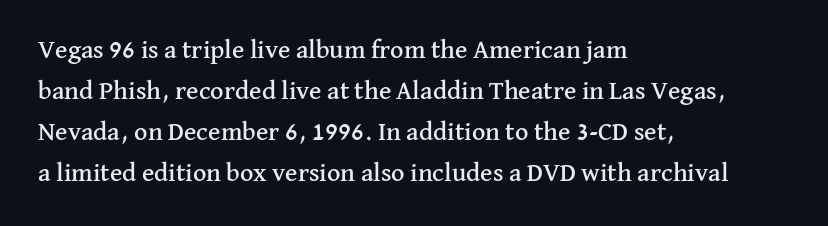
Descenders hang freely into open space. The font's upright variant was chosen for this text. Alignment: flush left. Leading: standard. The letterforms sit shoulder to shoulder at normal distance.
